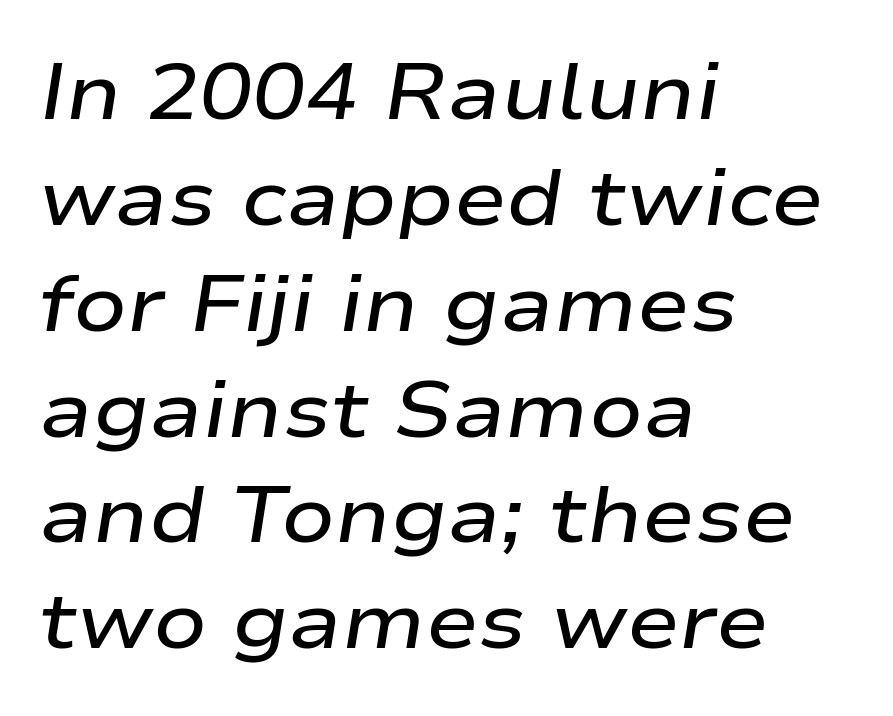
Q: Is the text bold? A: Semi-bold.
Q: Is the text italic (slanted)? A: Yes, it leans right by about 9 degrees.
Q: Is the text underlined? A: No.
Q: How is the paragraph aligned? A: Left-aligned.
Q: Is the spacing between letters normal or unusually wide? A: Normal.
Q: Is the spacing between lines tight, normal or loose? A: Normal.
Q: Width (condensed, normal, or wide)? A: Wide.
Q: Stroke contrast? A: Low.
Q: x-height? A: Medium.
Q: Monospaced? A: No.
